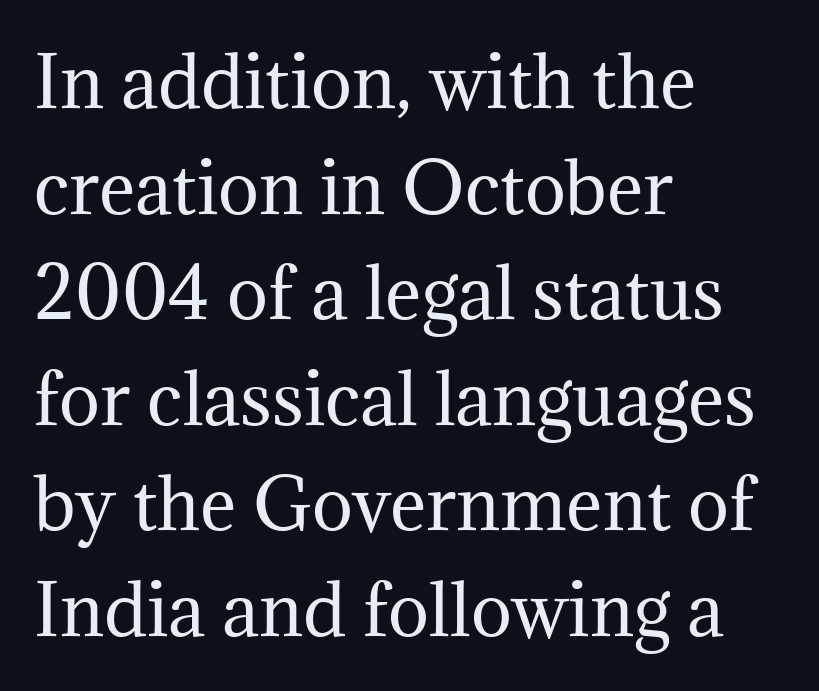
{"serif": "yes", "italic": "no", "bold": "no", "weight": "regular", "width": "normal", "stroke_contrast": "medium", "x_height": "medium", "monospaced": "no", "underline": "no", "align": "left", "line_spacing": "normal", "line_spacing_ratio": 1.53, "letter_spacing": "normal", "letter_spacing_em": 0.0, "glyph_px": 69}
